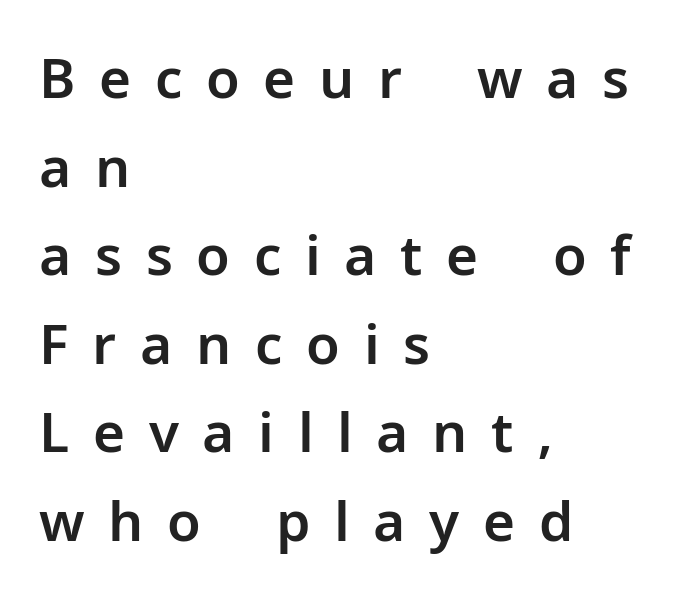
The image shows 55 px sans-serif type, upright; set left-aligned, normal line spacing (1.61x), unusually wide letter spacing (+0.43 em), not underlined; low stroke contrast and a medium x-height.
